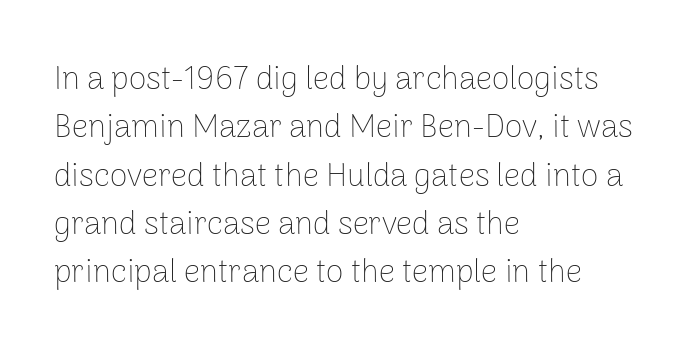
Q: Is the text bold? A: No.
Q: Is the text italic (slanted)? A: No, it is upright.
Q: Is the typeface a serif or a sans-serif typeface? A: Sans-serif.
Q: Is the text underlined? A: No.
Q: How is the paragraph aligned? A: Left-aligned.
Q: Is the spacing between letters normal or unusually wide? A: Normal.
Q: Is the spacing between lines tight, normal or loose? A: Normal.
Q: Width (condensed, normal, or wide)? A: Normal.
Q: Stroke contrast? A: Low.
Q: x-height? A: Medium.
Q: Monospaced? A: No.
